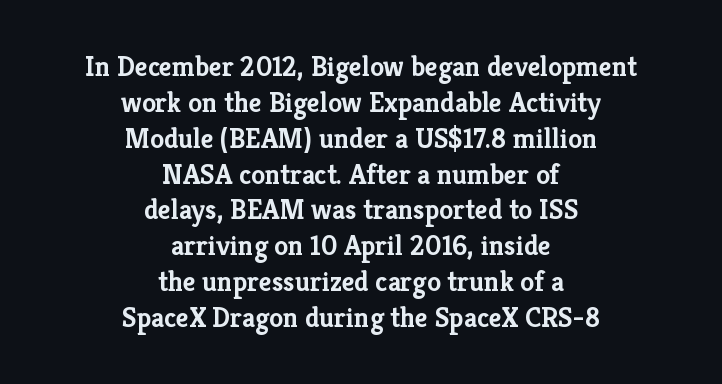
Q: Is the text bold? A: Yes.
Q: Is the text italic (slanted)? A: No, it is upright.
Q: Is the typeface a serif or a sans-serif typeface? A: Serif.
Q: Is the text underlined? A: No.
Q: How is the paragraph aligned? A: Centered.
Q: Is the spacing between letters normal or unusually wide? A: Normal.
Q: Is the spacing between lines tight, normal or loose? A: Normal.
Q: Width (condensed, normal, or wide)? A: Normal.
Q: Stroke contrast? A: Low.
Q: x-height? A: Medium.
Q: Monospaced? A: No.
